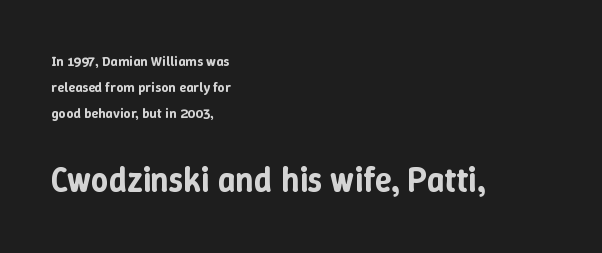
The image shows 34 px text type, upright; set left-aligned, line spacing 1.85x, normal letter spacing, not underlined; the second (bottom) block is 2.43x larger; low stroke contrast and a medium x-height.
